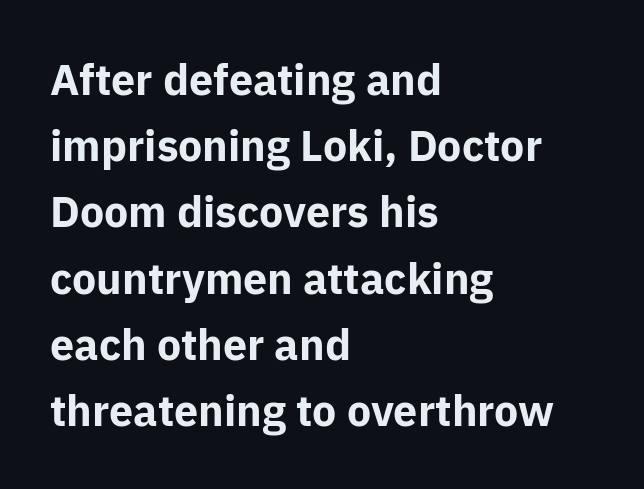
The image shows 43 px bold sans-serif type, upright; set left-aligned, normal line spacing (1.54x), normal letter spacing, not underlined; low stroke contrast and a medium x-height.
